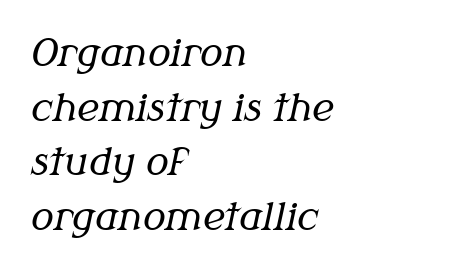
Q: Is the text bold? A: No.
Q: Is the text italic (slanted)? A: Yes, it leans right by about 12 degrees.
Q: Is the typeface a serif or a sans-serif typeface? A: Serif.
Q: Is the text underlined? A: No.
Q: How is the paragraph aligned? A: Left-aligned.
Q: Is the spacing between letters normal or unusually wide? A: Normal.
Q: Is the spacing between lines tight, normal or loose? A: Normal.
Q: Width (condensed, normal, or wide)? A: Normal.
Q: Stroke contrast? A: Medium.
Q: x-height? A: Medium.
Q: Monospaced? A: No.
